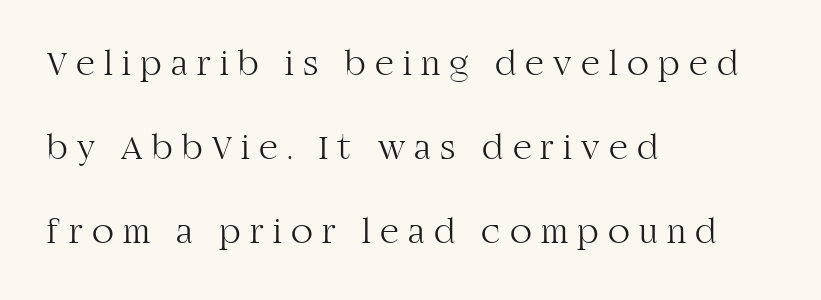
The image shows 36 px light serif type, upright; set left-aligned, loose line spacing (2.34x), unusually wide letter spacing (+0.26 em), not underlined; high stroke contrast and a large x-height.
